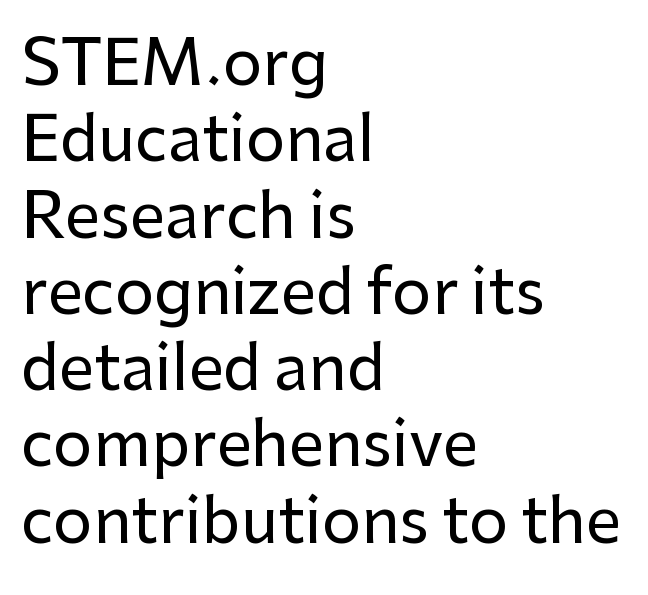
The image shows 62 px sans-serif type, upright; set left-aligned, line spacing 1.23x, normal letter spacing, not underlined; low stroke contrast and a medium x-height.
